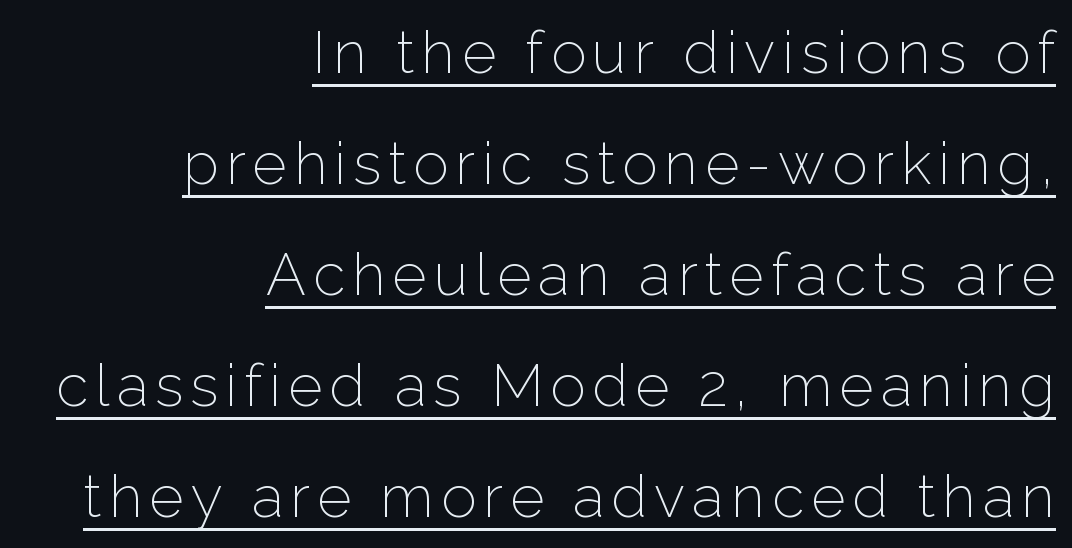
Q: Is the text bold? A: No.
Q: Is the text italic (slanted)? A: No, it is upright.
Q: Is the typeface a serif or a sans-serif typeface? A: Sans-serif.
Q: Is the text underlined? A: Yes.
Q: How is the paragraph aligned? A: Right-aligned.
Q: Width (condensed, normal, or wide)? A: Normal.
Q: Stroke contrast? A: Low.
Q: x-height? A: Medium.
Q: Monospaced? A: No.
